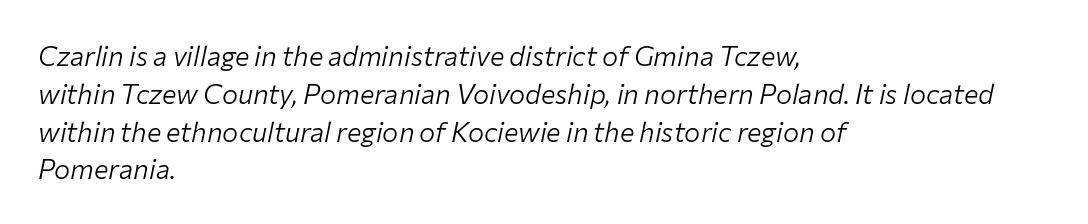
Q: Is the text bold? A: No.
Q: Is the text italic (slanted)? A: Yes, it leans right by about 12 degrees.
Q: Is the text underlined? A: No.
Q: How is the paragraph aligned? A: Left-aligned.
Q: Is the spacing between letters normal or unusually wide? A: Normal.
Q: Is the spacing between lines tight, normal or loose? A: Normal.
